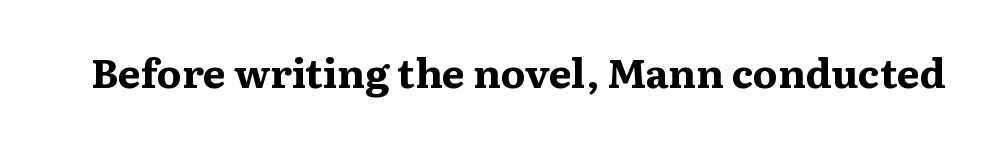
Each glyph is drawn with heavy, bold strokes. Tall strokes in this sample are plumb rather than angled. Varying glyph widths throughout — classic text-font behaviour. Font category for this specimen: serif. A typesetter would call this zero additional tracking. The words here are not underlined.
